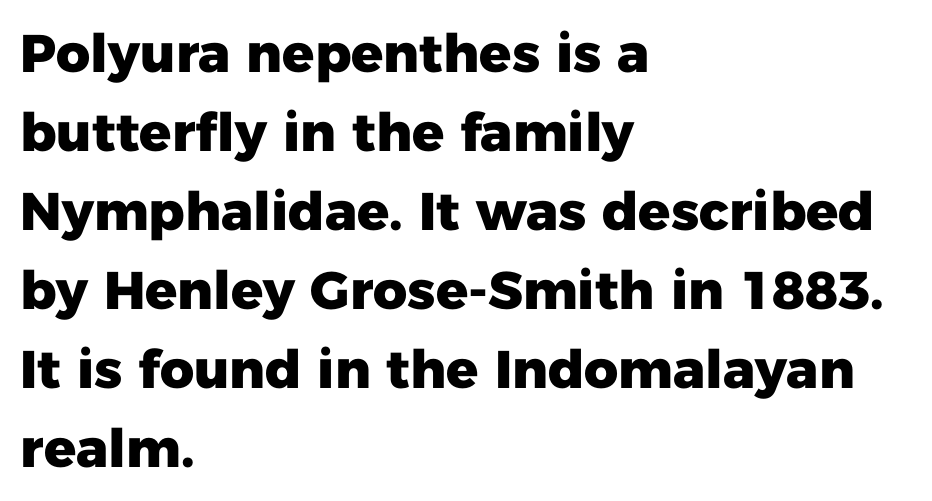
{"serif": "no", "italic": "no", "bold": "yes", "weight": "heavy", "width": "normal", "stroke_contrast": "low", "x_height": "medium", "monospaced": "no", "underline": "no", "align": "left", "line_spacing": "normal", "line_spacing_ratio": 1.49, "letter_spacing": "normal", "letter_spacing_em": 0.0, "glyph_px": 53}
